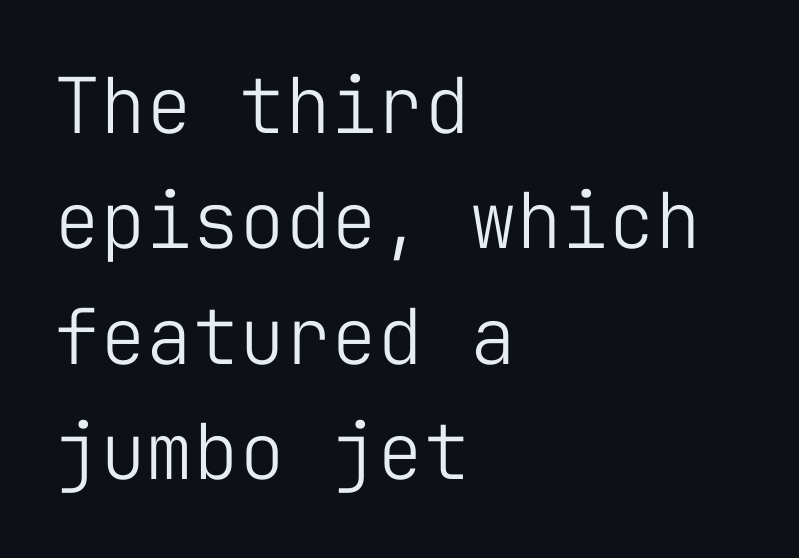
The image shows 77 px light sans-serif type, upright, monospaced; set left-aligned, normal line spacing (1.5x), normal letter spacing, not underlined; low stroke contrast and a medium x-height.
